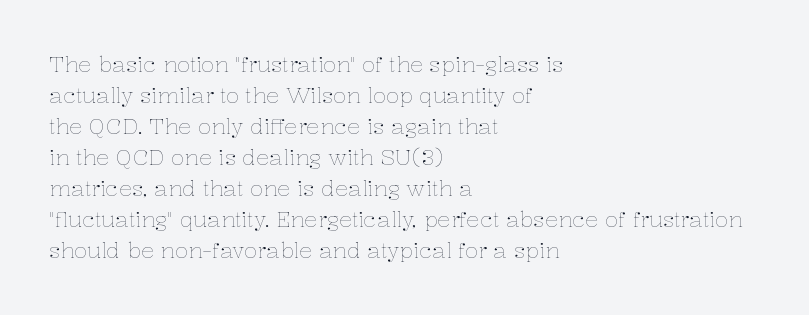
{"italic": "no", "bold": "no", "underline": "no", "align": "left", "line_spacing": "normal", "line_spacing_ratio": 1.41, "letter_spacing": "normal", "letter_spacing_em": 0.0, "glyph_px": 22}
